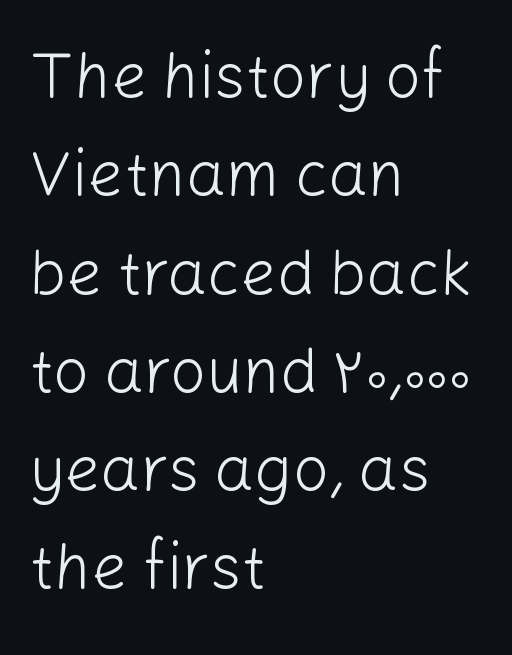
The specimen reads as upright at a glance. To sum up the face: it is a sans, with no serifs. The setting favours the left margin, as ordinary paragraphs usually do. In terms of letterspacing, this is plain default setting.
